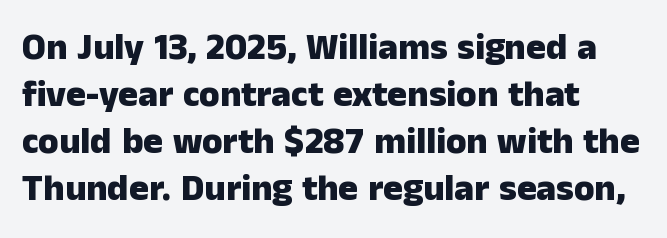
The image shows 37 px heavy sans-serif type, upright; set left-aligned, normal line spacing (1.27x), normal letter spacing, not underlined; low stroke contrast and a medium x-height.
